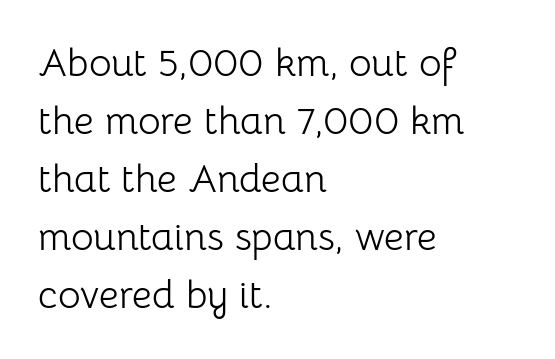
{"serif": "no", "italic": "no", "bold": "no", "weight": "light", "width": "normal", "stroke_contrast": "low", "x_height": "medium", "monospaced": "no", "underline": "no", "align": "left", "line_spacing": "normal", "line_spacing_ratio": 1.49, "letter_spacing": "normal", "letter_spacing_em": 0.0, "glyph_px": 39}
